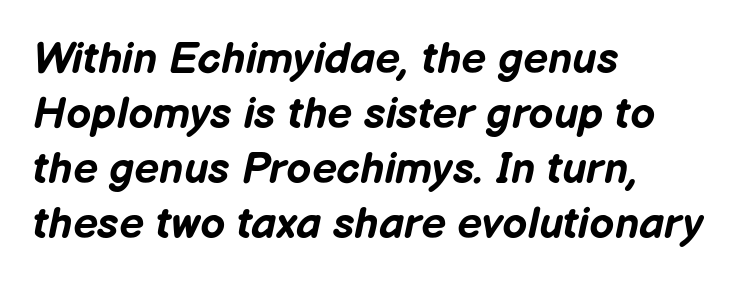
The image shows 44 px bold type, italic (leaning right); set left-aligned, normal line spacing (1.25x), normal letter spacing, not underlined; low stroke contrast and a medium x-height.
